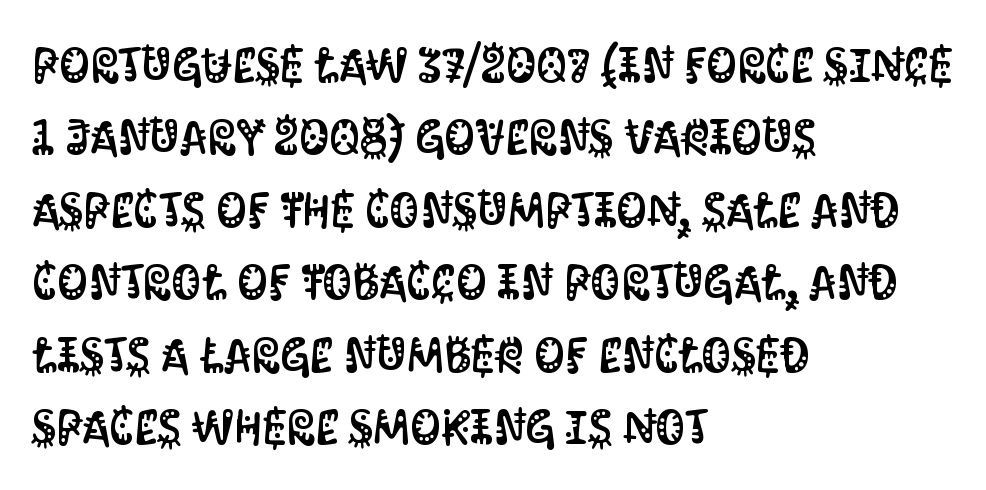
Q: Is the text italic (slanted)? A: No, it is upright.
Q: Is the typeface a serif or a sans-serif typeface? A: Sans-serif.
Q: Is the text underlined? A: No.
Q: How is the paragraph aligned? A: Left-aligned.
Q: Is the spacing between letters normal or unusually wide? A: Normal.
Q: Is the spacing between lines tight, normal or loose? A: Normal.
Q: Width (condensed, normal, or wide)? A: Condensed.
Q: Stroke contrast? A: Medium.
Q: x-height? A: Large.
Q: Monospaced? A: No.
